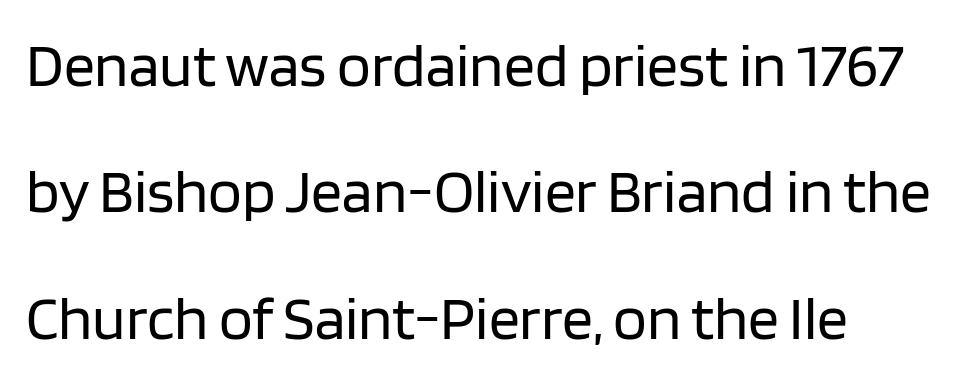
I'd call this a sans setting — the letters go barefoot. Think standard paragraph weight, or any step lighter than that. The passage shown is typed in a proportional face where columns would drift. Lines of text with bare space underneath. Inter-character spacing is left at the font's built-in metrics.
